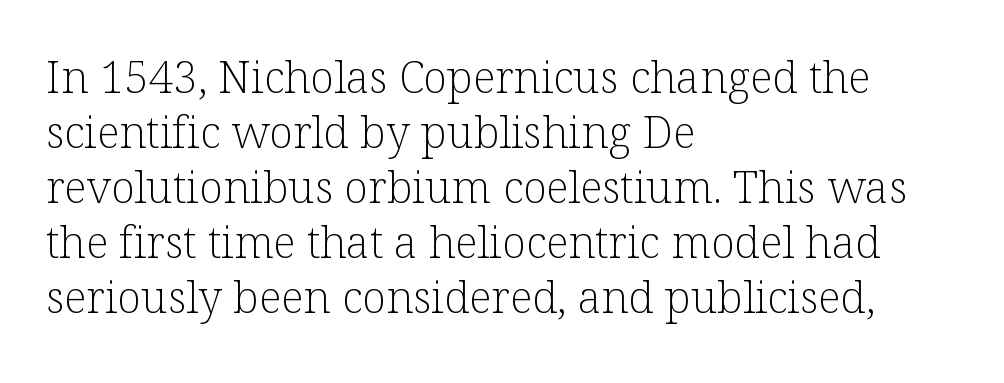
Q: Is the text bold? A: No.
Q: Is the text italic (slanted)? A: No, it is upright.
Q: Is the typeface a serif or a sans-serif typeface? A: Serif.
Q: Is the text underlined? A: No.
Q: How is the paragraph aligned? A: Left-aligned.
Q: Is the spacing between letters normal or unusually wide? A: Normal.
Q: Is the spacing between lines tight, normal or loose? A: Normal.
Q: Width (condensed, normal, or wide)? A: Normal.
Q: Stroke contrast? A: Low.
Q: x-height? A: Medium.
Q: Monospaced? A: No.
